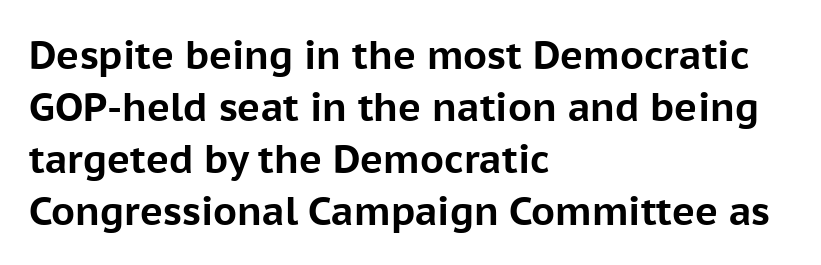
{"serif": "no", "italic": "no", "bold": "yes", "weight": "bold", "width": "normal", "stroke_contrast": "low", "x_height": "medium", "monospaced": "no", "underline": "no", "align": "left", "line_spacing": "normal", "line_spacing_ratio": 1.33, "letter_spacing": "normal", "letter_spacing_em": 0.0, "glyph_px": 39}
